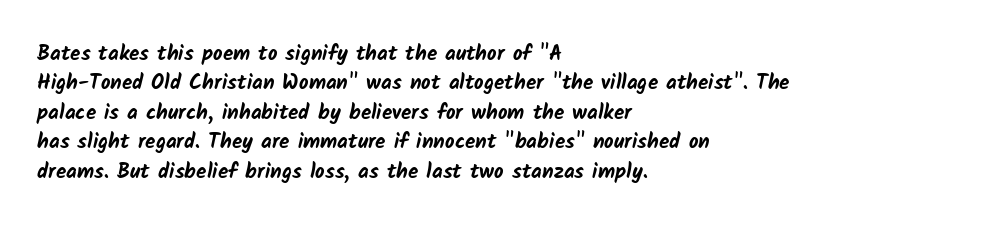
The image shows 21 px bold type; set left-aligned, normal line spacing (1.4x), normal letter spacing, not underlined.
